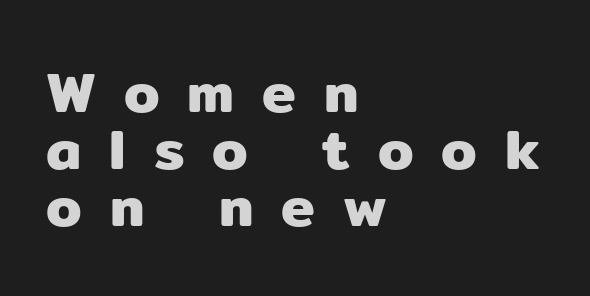
Q: Is the text italic (slanted)? A: No, it is upright.
Q: Is the typeface a serif or a sans-serif typeface? A: Sans-serif.
Q: Is the text underlined? A: No.
Q: How is the paragraph aligned? A: Left-aligned.
Q: Is the spacing between letters normal or unusually wide? A: Unusually wide.
Q: Is the spacing between lines tight, normal or loose? A: Tight.
Q: Width (condensed, normal, or wide)? A: Normal.
Q: Stroke contrast? A: Low.
Q: x-height? A: Medium.
Q: Monospaced? A: No.
